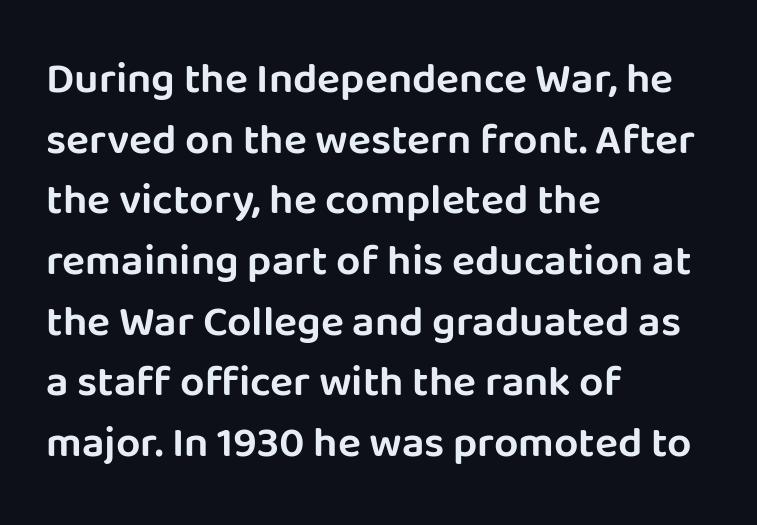
Q: Is the text italic (slanted)? A: No, it is upright.
Q: Is the typeface a serif or a sans-serif typeface? A: Sans-serif.
Q: Is the text underlined? A: No.
Q: How is the paragraph aligned? A: Left-aligned.
Q: Is the spacing between letters normal or unusually wide? A: Normal.
Q: Is the spacing between lines tight, normal or loose? A: Normal.
Q: Width (condensed, normal, or wide)? A: Normal.
Q: Stroke contrast? A: Low.
Q: x-height? A: Large.
Q: Monospaced? A: No.
